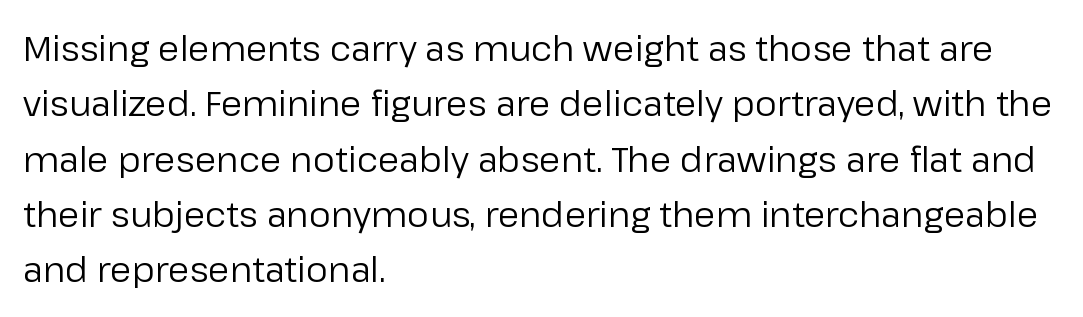
The image shows 35 px regular-weight sans-serif type, upright; set left-aligned, normal line spacing (1.58x), normal letter spacing, not underlined; low stroke contrast and a medium x-height.
